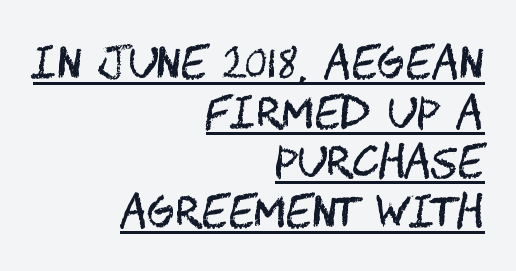
The rendering uses the underline text-decoration. Horizontal alignment here is rightward, an uncommon choice for prose. A roman cut, with each character standing at attention. Weight: not bold — regular or lighter.
